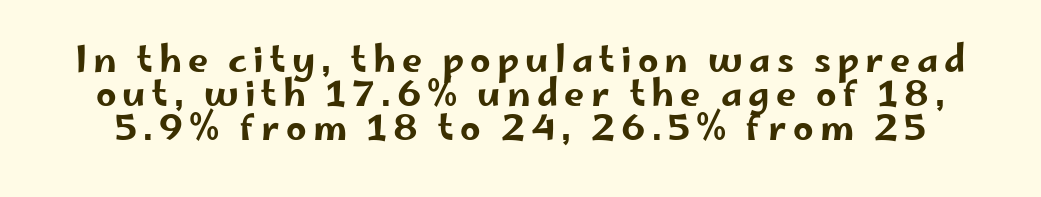
Q: Is the text italic (slanted)? A: No, it is upright.
Q: Is the typeface a serif or a sans-serif typeface? A: Sans-serif.
Q: Is the text underlined? A: No.
Q: Is the spacing between lines tight, normal or loose? A: Tight.
Q: Width (condensed, normal, or wide)? A: Wide.
Q: Stroke contrast? A: Low.
Q: x-height? A: Small.
Q: Monospaced? A: No.
